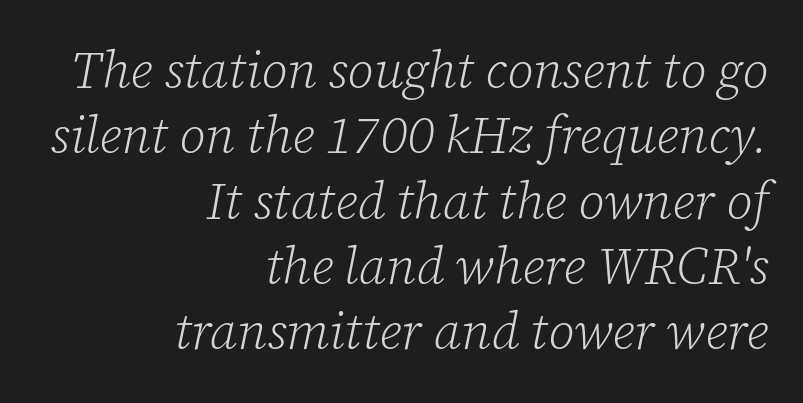
The image shows 51 px light serif type, italic (leaning right); set right-aligned, normal line spacing (1.28x), normal letter spacing, not underlined; low stroke contrast and a medium x-height.
